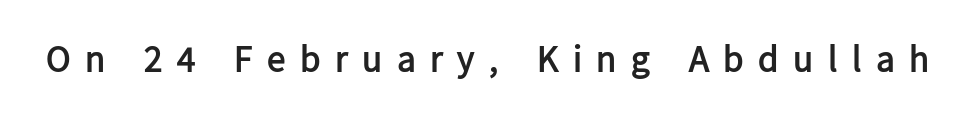
A bare baseline throughout the passage. Posture: straight, roman, zero tilt. Is this a fixed-width face? No — the glyphs have proportional, varying widths. The characters display no serif detailing; their extremities are plain.
